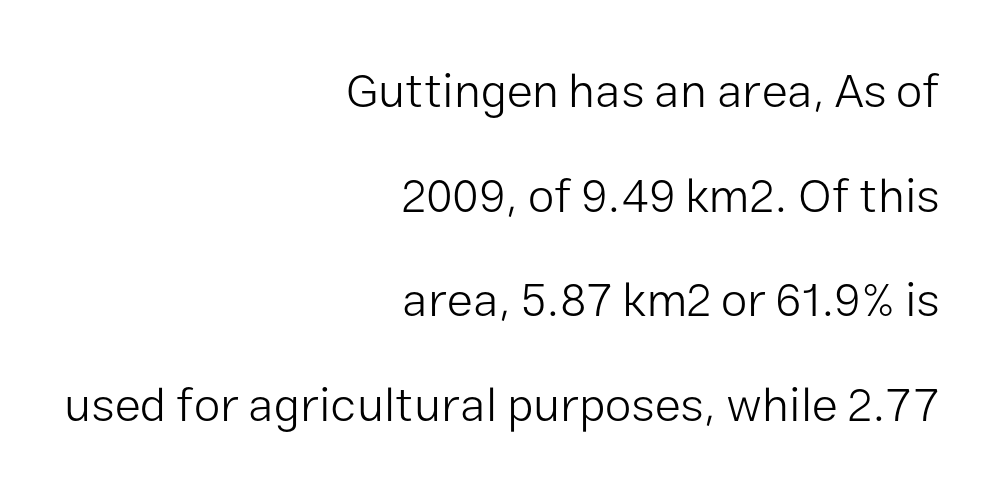
Q: Is the text bold? A: No.
Q: Is the text italic (slanted)? A: No, it is upright.
Q: Is the typeface a serif or a sans-serif typeface? A: Sans-serif.
Q: Is the text underlined? A: No.
Q: How is the paragraph aligned? A: Right-aligned.
Q: Is the spacing between letters normal or unusually wide? A: Normal.
Q: Is the spacing between lines tight, normal or loose? A: Loose.
Q: Width (condensed, normal, or wide)? A: Normal.
Q: Stroke contrast? A: Low.
Q: x-height? A: Medium.
Q: Monospaced? A: No.
